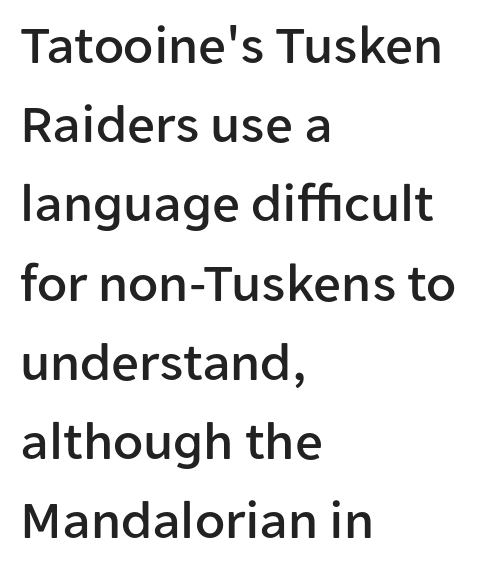
You could not count columns in this text — the font is proportionally spaced. A roman cut, with each character standing at attention. To sum up the face: it is a sans, with no serifs. The strip under each line holds only bare page. Students, observe: this is what conventionally led text looks like.
